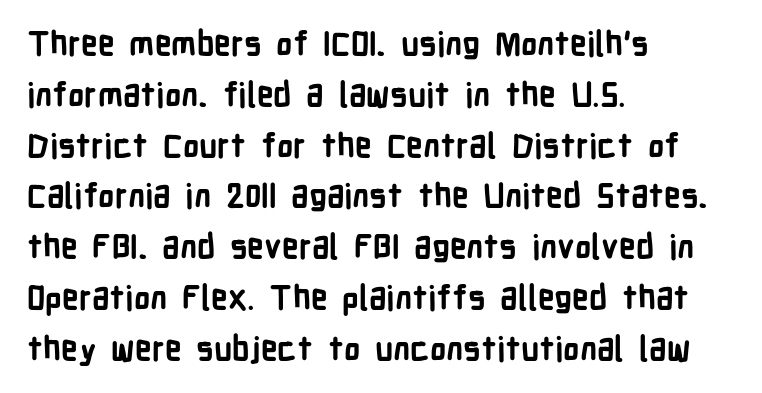
The letterforms sit shoulder to shoulder at normal distance. A classic flush-left, rag-right setting is used for this passage. You can tell from the bare stems that sans-serif type was used. Tall strokes in this sample are plumb rather than angled.
